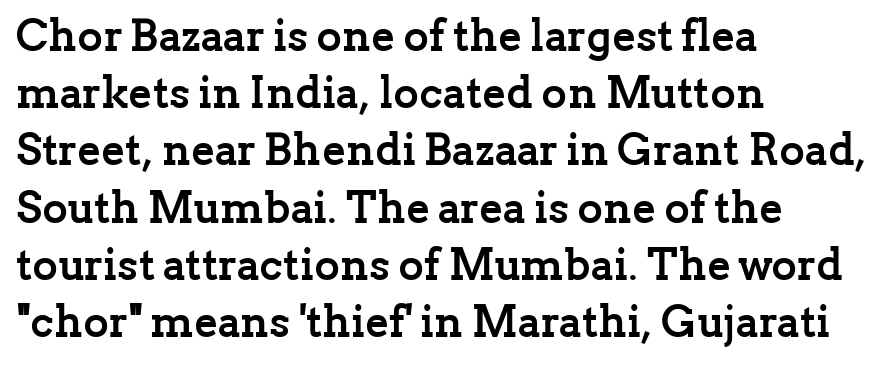
{"serif": "yes", "italic": "no", "bold": "yes", "weight": "semibold", "width": "normal", "stroke_contrast": "low", "x_height": "medium", "monospaced": "no", "underline": "no", "align": "left", "line_spacing": "normal", "line_spacing_ratio": 1.3, "letter_spacing": "normal", "letter_spacing_em": 0.0, "glyph_px": 44}
